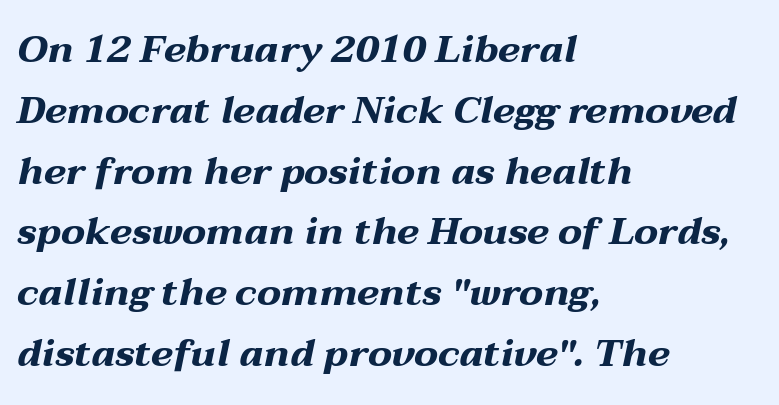
The image shows 38 px bold, wide type, italic (leaning right); set left-aligned, normal line spacing (1.6x), normal letter spacing, not underlined; medium stroke contrast and a medium x-height.
